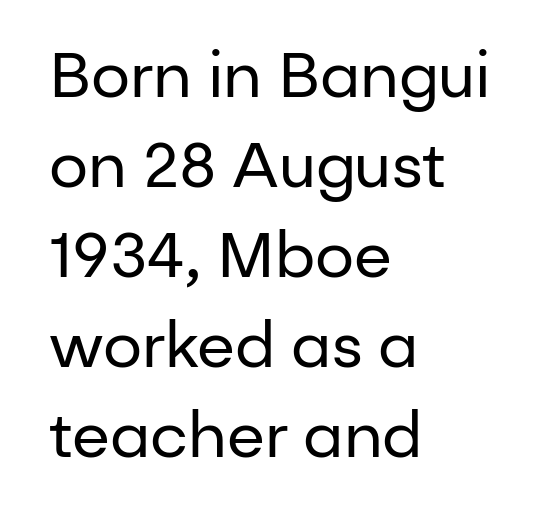
Q: Is the text bold? A: No.
Q: Is the text italic (slanted)? A: No, it is upright.
Q: Is the typeface a serif or a sans-serif typeface? A: Sans-serif.
Q: Is the text underlined? A: No.
Q: How is the paragraph aligned? A: Left-aligned.
Q: Is the spacing between letters normal or unusually wide? A: Normal.
Q: Is the spacing between lines tight, normal or loose? A: Normal.
Q: Width (condensed, normal, or wide)? A: Normal.
Q: Stroke contrast? A: Low.
Q: x-height? A: Medium.
Q: Monospaced? A: No.
